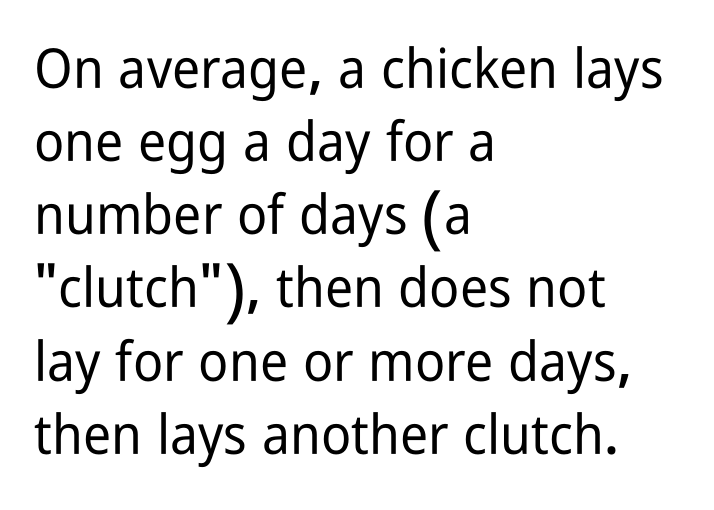
{"serif": "no", "italic": "no", "width": "condensed", "stroke_contrast": "low", "x_height": "medium", "monospaced": "no", "underline": "no", "align": "left", "line_spacing": "normal", "line_spacing_ratio": 1.33, "letter_spacing": "normal", "letter_spacing_em": 0.0, "glyph_px": 55}
